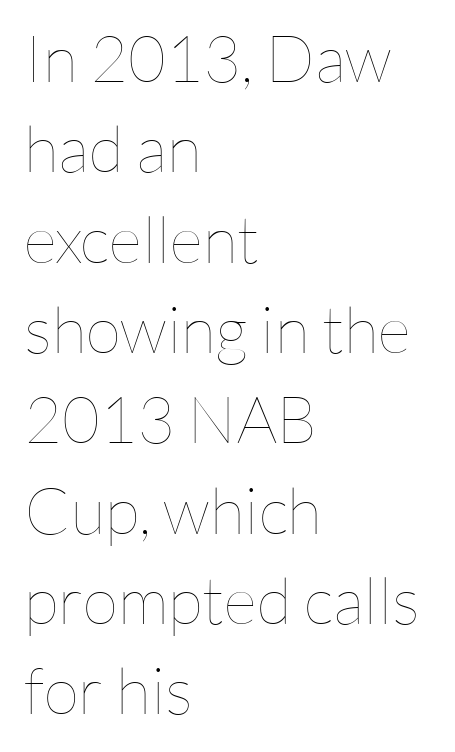
The image shows 65 px thin type, upright; set left-aligned, normal line spacing (1.39x), normal letter spacing, not underlined; low stroke contrast and a medium x-height.
